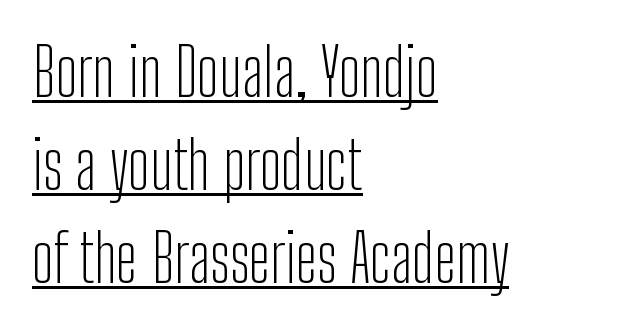
Think standard paragraph weight, or any step lighter than that. Visually the block forms a straight wall on the left and a jagged coastline on the right. Here the designer chose a conventional face with non-uniform glyph widths. The type sits square on the baseline with zero lean. The face used here is a sans, in the tradition of grotesques and geometrics. Glyph-to-glyph distance matches everyday printed text.
